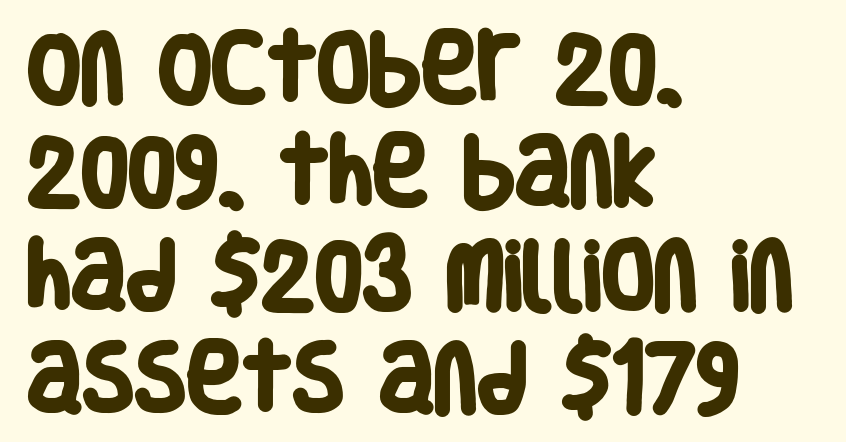
{"serif": "no", "bold": "yes", "weight": "heavy", "width": "condensed", "stroke_contrast": "low", "x_height": "large", "monospaced": "no", "underline": "no", "align": "left", "line_spacing": "normal", "line_spacing_ratio": 1.36, "letter_spacing": "normal", "letter_spacing_em": 0.0, "glyph_px": 76}
